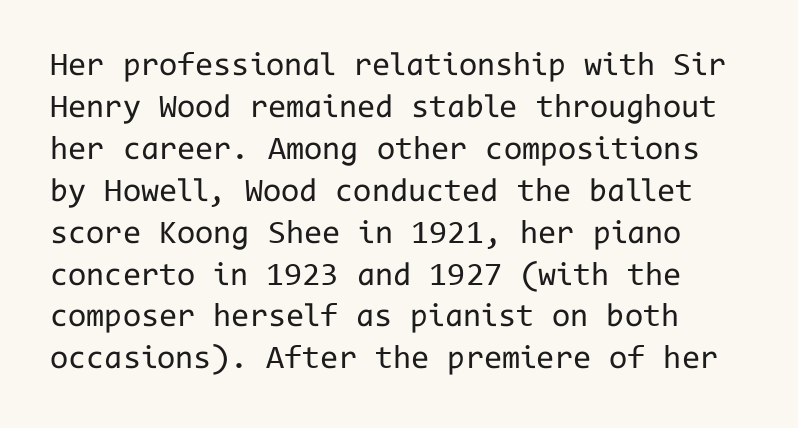
{"serif": "no", "italic": "no", "bold": "no", "weight": "regular", "width": "normal", "stroke_contrast": "low", "x_height": "medium", "monospaced": "yes", "underline": "no", "line_spacing": "normal", "line_spacing_ratio": 1.27, "letter_spacing": "normal", "letter_spacing_em": 0.0, "glyph_px": 33}
